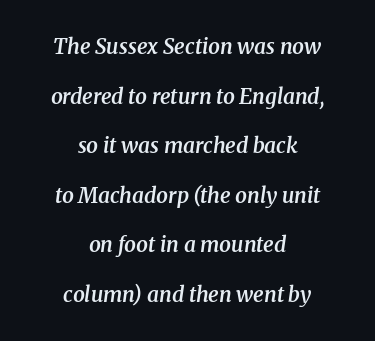
{"italic": "yes", "lean": "right", "slant_degrees": 8, "bold": "semi", "underline": "no", "align": "center", "line_spacing": "loose", "line_spacing_ratio": 2.36, "letter_spacing": "normal", "letter_spacing_em": 0.0, "glyph_px": 21}
